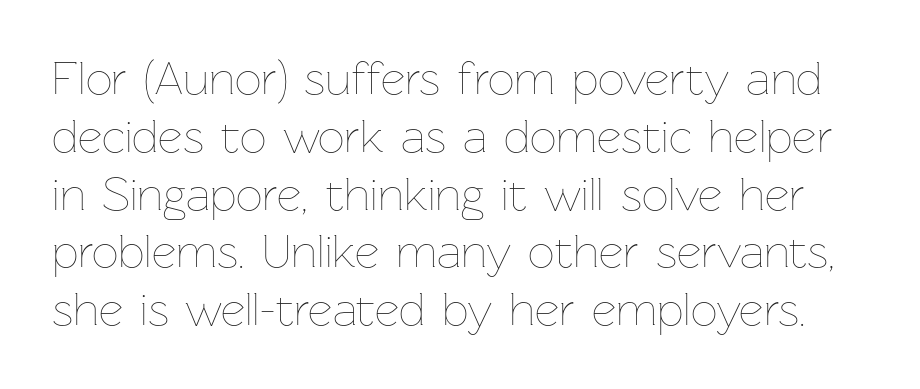
The image shows 47 px thin type, upright; set line spacing 1.23x, normal letter spacing, not underlined; low stroke contrast and a medium x-height.
